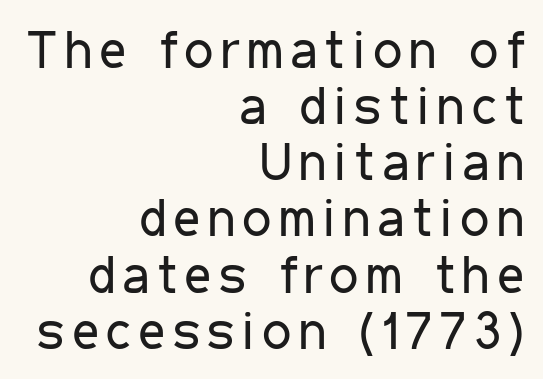
Q: Is the text bold? A: No.
Q: Is the text italic (slanted)? A: No, it is upright.
Q: Is the typeface a serif or a sans-serif typeface? A: Sans-serif.
Q: Is the text underlined? A: No.
Q: How is the paragraph aligned? A: Right-aligned.
Q: Is the spacing between lines tight, normal or loose? A: Tight.
Q: Width (condensed, normal, or wide)? A: Condensed.
Q: Stroke contrast? A: Low.
Q: x-height? A: Medium.
Q: Monospaced? A: No.
